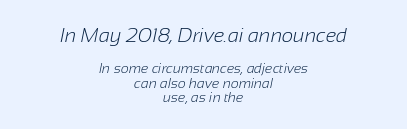
{"bold": "no", "underline": "no", "align": "center", "line_spacing": "tight", "line_spacing_ratio": 1.05, "letter_spacing": "normal", "letter_spacing_em": 0.0, "larger_block": "first", "size_ratio": 1.43, "glyph_px": 20}
